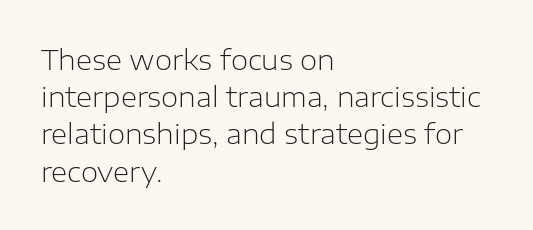
{"serif": "no", "italic": "no", "bold": "no", "weight": "light", "width": "normal", "stroke_contrast": "low", "x_height": "medium", "monospaced": "no", "underline": "no", "align": "left", "line_spacing": "normal", "line_spacing_ratio": 1.33, "letter_spacing": "normal", "letter_spacing_em": 0.0, "glyph_px": 28}
